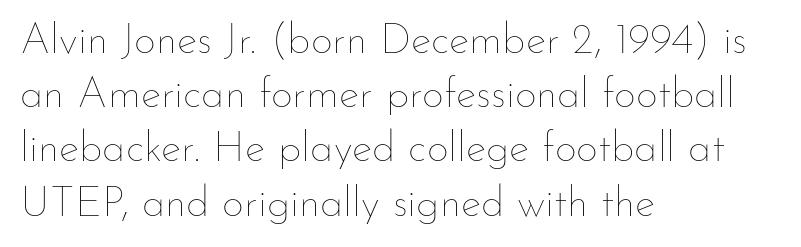
{"italic": "no", "bold": "no", "weight": "thin", "width": "normal", "stroke_contrast": "low", "x_height": "small", "monospaced": "no", "underline": "no", "align": "left", "line_spacing": "normal", "line_spacing_ratio": 1.26, "letter_spacing": "normal", "letter_spacing_em": 0.0, "glyph_px": 43}
